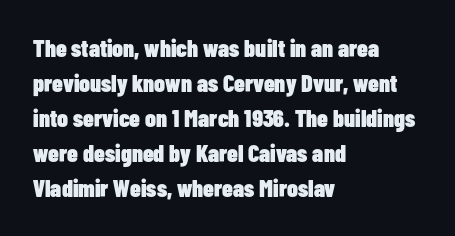
A classic flush-left, rag-right setting is used for this passage. The strokes are fattened all the way to bold. Plain, unruled lines of type. Tracking value appears to be zero — textbook default spacing.
